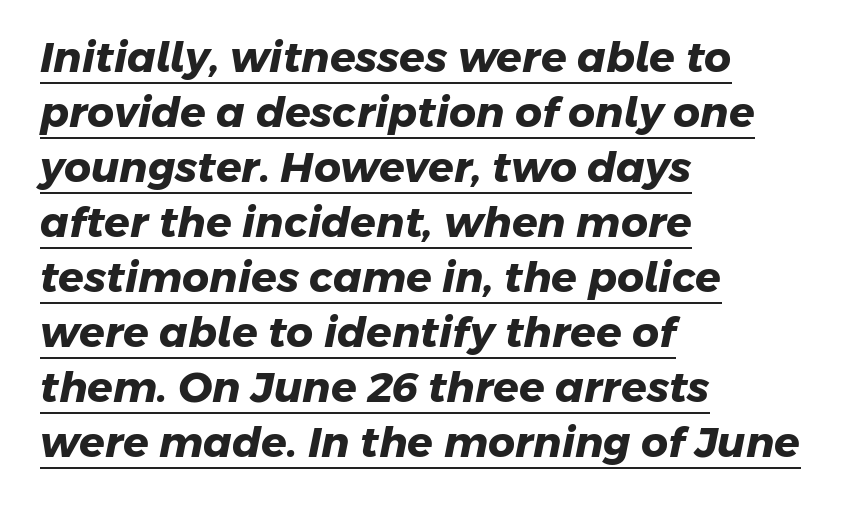
{"serif": "no", "bold": "yes", "weight": "heavy", "width": "normal", "stroke_contrast": "low", "x_height": "medium", "monospaced": "no", "underline": "yes", "align": "left", "line_spacing": "normal", "line_spacing_ratio": 1.31, "letter_spacing": "normal", "letter_spacing_em": 0.0, "glyph_px": 42}
